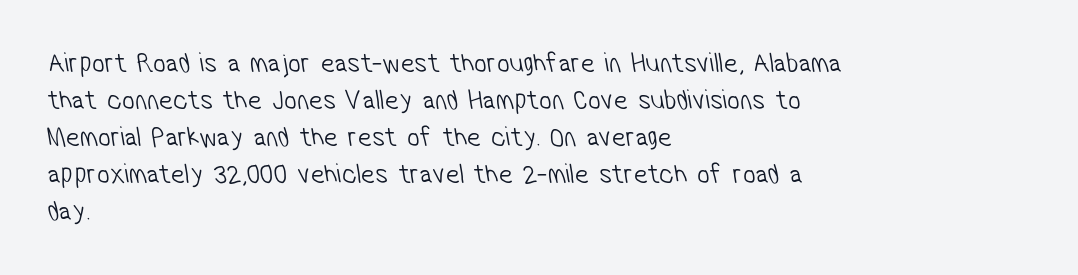
{"serif": "no", "bold": "no", "weight": "light", "width": "condensed", "stroke_contrast": "low", "x_height": "medium", "monospaced": "no", "underline": "no", "align": "left", "line_spacing": "normal", "line_spacing_ratio": 1.32, "letter_spacing": "normal", "letter_spacing_em": 0.0, "glyph_px": 28}
